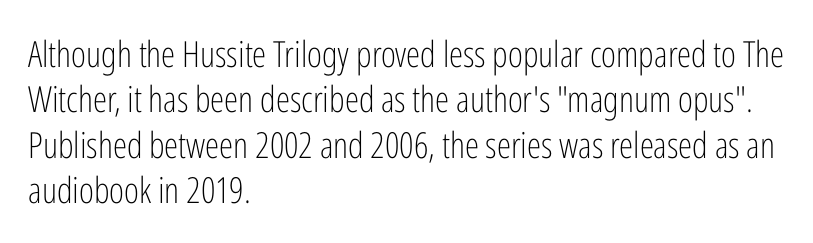
The image shows 36 px light, condensed sans-serif type, upright; set left-aligned, normal line spacing (1.26x), normal letter spacing, not underlined; low stroke contrast and a medium x-height.
